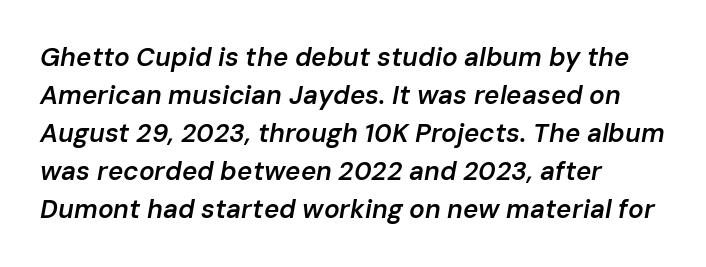
Q: Is the text bold? A: Semi-bold.
Q: Is the text italic (slanted)? A: Yes, it leans right by about 10 degrees.
Q: Is the text underlined? A: No.
Q: How is the paragraph aligned? A: Left-aligned.
Q: Is the spacing between letters normal or unusually wide? A: Normal.
Q: Is the spacing between lines tight, normal or loose? A: Normal.
